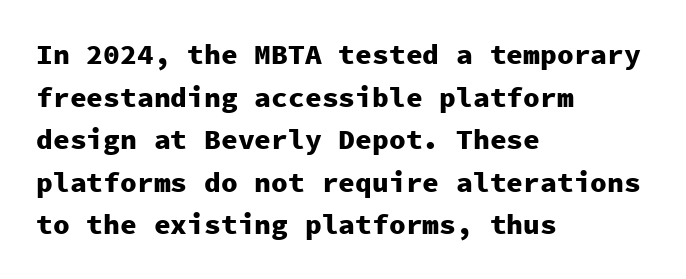
The letters carry no serifs — their stems end cleanly without finishing strokes. Typographic density is high because the face is bold. The lines are quadded left. Compared with typical body copy, the letter spacing here is the same. Posture: upright roman.
